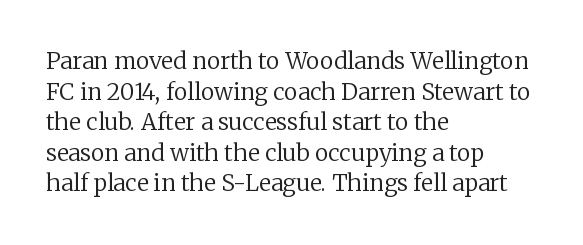
Vertical spacing — default. The text block is weighted toward the left margin, trailing off unevenly rightward. The baseline area is clear. These lines keep a tight, regular rhythm from letter to letter. No extra ink here — the face is not bold.
